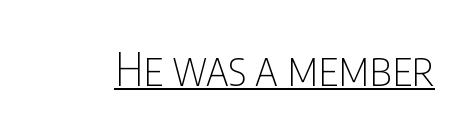
Q: Is the text bold? A: No.
Q: Is the text italic (slanted)? A: No, it is upright.
Q: Is the typeface a serif or a sans-serif typeface? A: Sans-serif.
Q: Is the text underlined? A: Yes.
Q: Is the spacing between letters normal or unusually wide? A: Normal.
Q: Width (condensed, normal, or wide)? A: Condensed.
Q: Stroke contrast? A: Low.
Q: x-height? A: Large.
Q: Monospaced? A: No.
